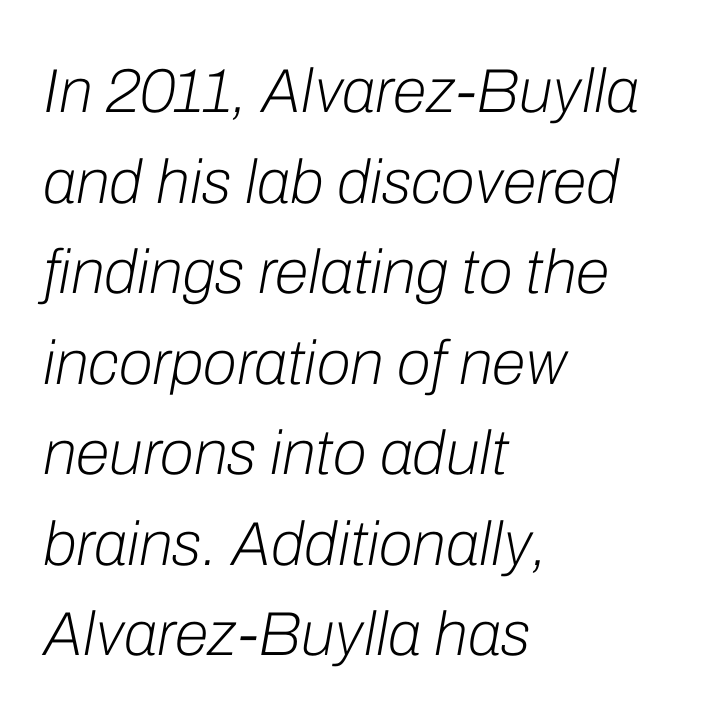
The image shows 62 px light type, italic (leaning right); set left-aligned, normal line spacing (1.46x), normal letter spacing, not underlined; low stroke contrast and a medium x-height.
